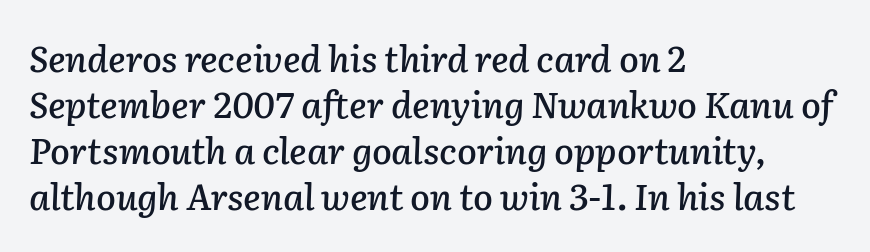
Q: Is the text italic (slanted)? A: Yes, it leans right by about 2 degrees.
Q: Is the text underlined? A: No.
Q: How is the paragraph aligned? A: Left-aligned.
Q: Is the spacing between letters normal or unusually wide? A: Normal.
Q: Is the spacing between lines tight, normal or loose? A: Normal.
Q: Width (condensed, normal, or wide)? A: Normal.
Q: Stroke contrast? A: Low.
Q: x-height? A: Medium.
Q: Monospaced? A: No.
